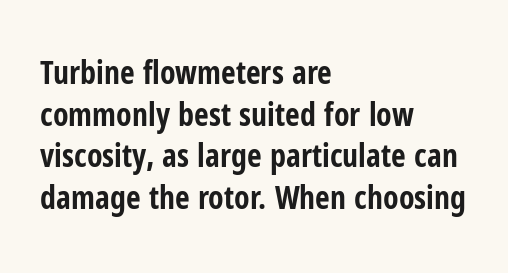
{"serif": "no", "italic": "no", "bold": "yes", "weight": "bold", "width": "condensed", "stroke_contrast": "low", "x_height": "medium", "monospaced": "no", "underline": "no", "align": "left", "line_spacing": "normal", "line_spacing_ratio": 1.3, "letter_spacing": "normal", "letter_spacing_em": 0.0, "glyph_px": 32}
